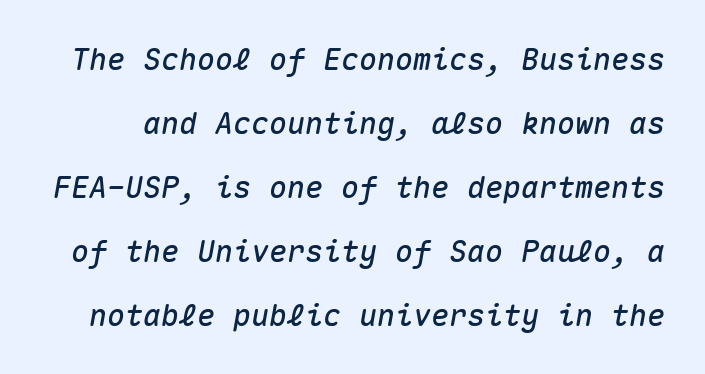
Q: Is the text italic (slanted)? A: Yes, it leans right by about 10 degrees.
Q: Is the text underlined? A: No.
Q: Is the spacing between letters normal or unusually wide? A: Normal.
Q: Is the spacing between lines tight, normal or loose? A: Loose.
Q: Width (condensed, normal, or wide)? A: Normal.
Q: Stroke contrast? A: Medium.
Q: x-height? A: Medium.
Q: Monospaced? A: Yes.
